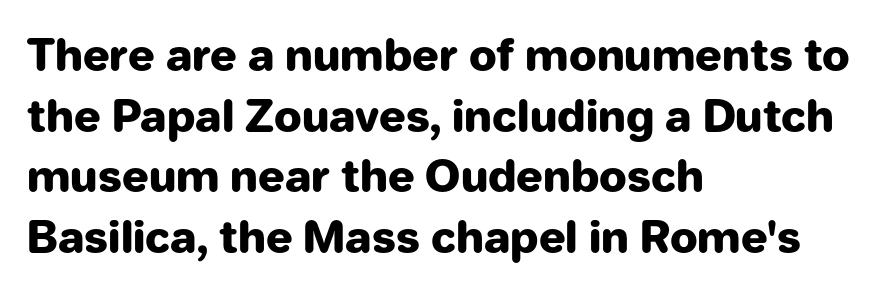
Q: Is the text bold? A: Yes.
Q: Is the text italic (slanted)? A: No, it is upright.
Q: Is the typeface a serif or a sans-serif typeface? A: Sans-serif.
Q: Is the text underlined? A: No.
Q: How is the paragraph aligned? A: Left-aligned.
Q: Is the spacing between letters normal or unusually wide? A: Normal.
Q: Is the spacing between lines tight, normal or loose? A: Normal.
Q: Width (condensed, normal, or wide)? A: Normal.
Q: Stroke contrast? A: Low.
Q: x-height? A: Medium.
Q: Monospaced? A: No.
